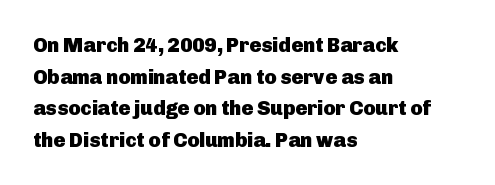
{"italic": "no", "bold": "yes", "underline": "no", "align": "left", "line_spacing": "normal", "line_spacing_ratio": 1.58, "letter_spacing": "normal", "letter_spacing_em": 0.0, "glyph_px": 20}
